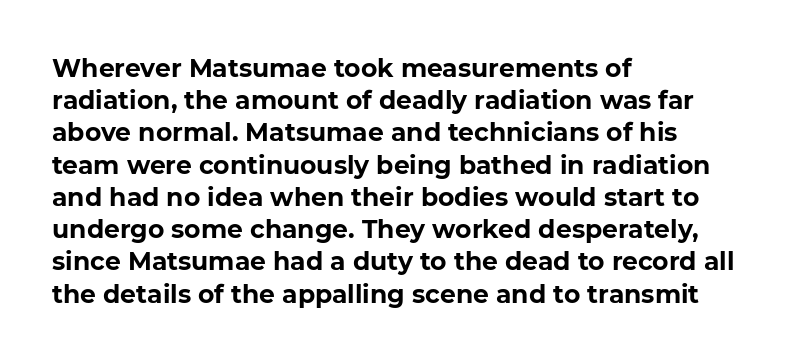
The baseline area is clear. Standard letterfit; no display-style spreading of the glyphs. The sample has been set heavy, in full bold. Teacher's note: observe the even left margin — that is flush-left alignment.
